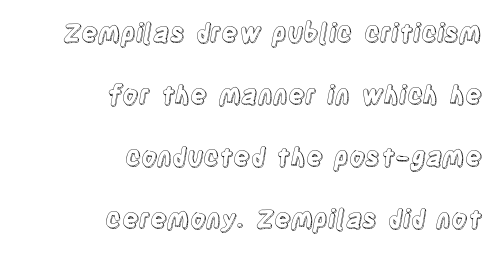
The image shows 25 px text type; set right-aligned, loose line spacing (2.48x), normal letter spacing, not underlined.
